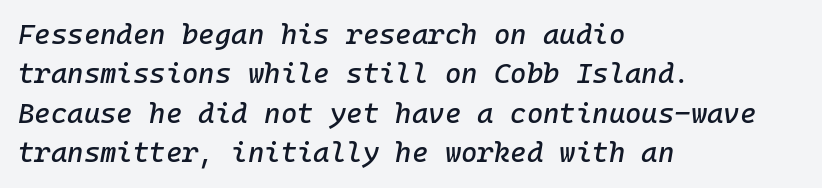
Posture: slanted. Does the copy run flush right? No — it runs flush left. The type is set solid horizontally, with unmodified tracking. The space directly below the letters is spotless. These lines sit exactly where default settings would place them.
